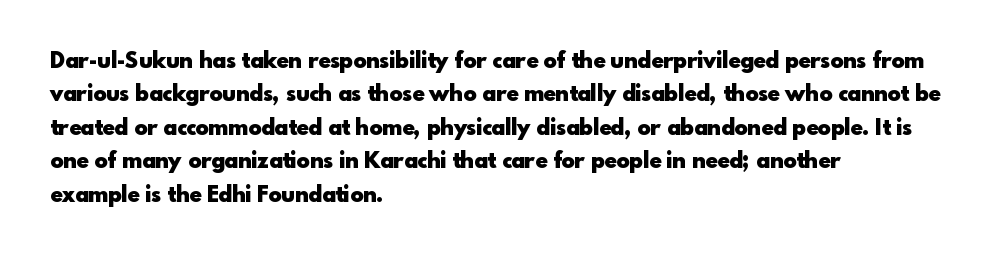
The image shows 22 px bold type, upright; set left-aligned, normal line spacing (1.52x), normal letter spacing, not underlined.
